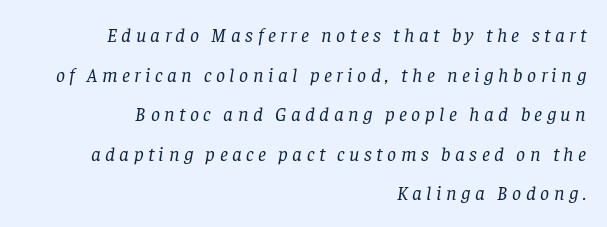
Q: Is the text bold? A: No.
Q: Is the text italic (slanted)? A: Yes, it leans right by about 8 degrees.
Q: Is the text underlined? A: No.
Q: How is the paragraph aligned? A: Right-aligned.
Q: Is the spacing between letters normal or unusually wide? A: Unusually wide.
Q: Is the spacing between lines tight, normal or loose? A: Loose.
